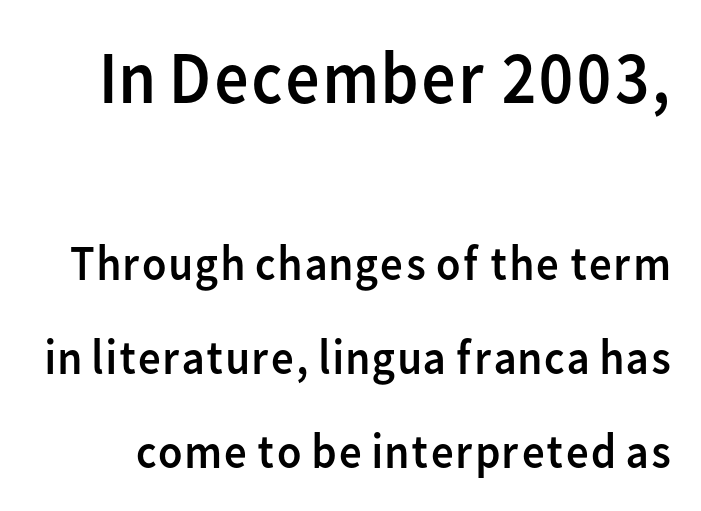
{"serif": "no", "italic": "no", "bold": "no", "weight": "regular", "width": "normal", "stroke_contrast": "low", "x_height": "medium", "monospaced": "no", "underline": "no", "line_spacing_ratio": 1.88, "letter_spacing": "normal", "letter_spacing_em": 0.0, "larger_block": "first", "size_ratio": 1.5, "glyph_px": 75}
